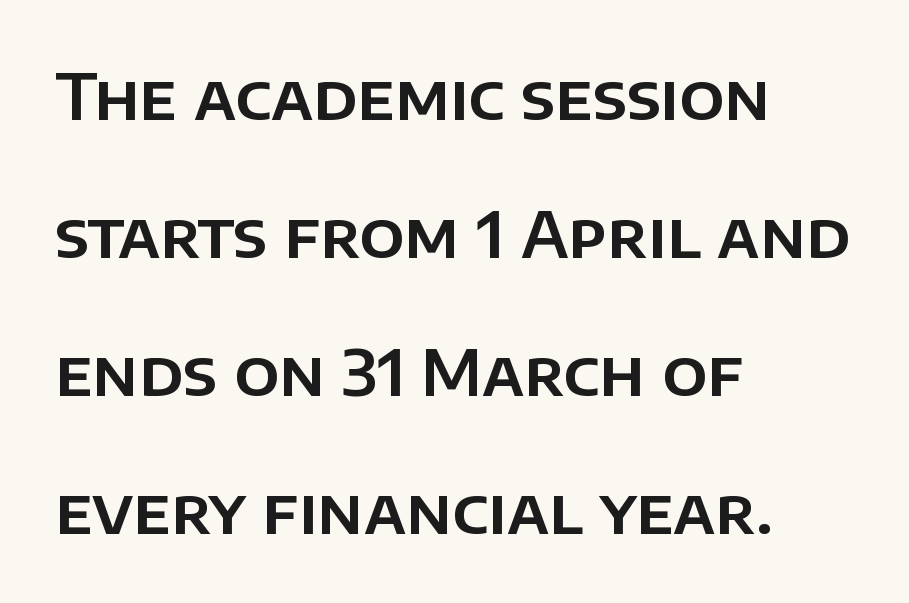
The image shows 63 px sans-serif type, upright; set left-aligned, loose line spacing (2.19x), normal letter spacing, not underlined; low stroke contrast and a large x-height.
